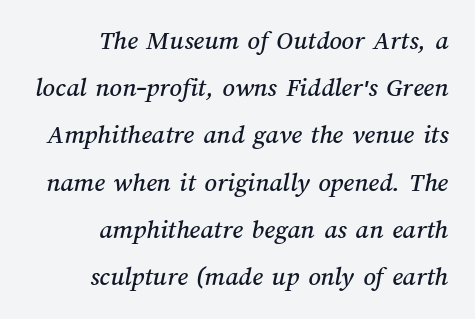
The image shows 27 px text type; set right-aligned, line spacing 1.75x, normal letter spacing, not underlined.
